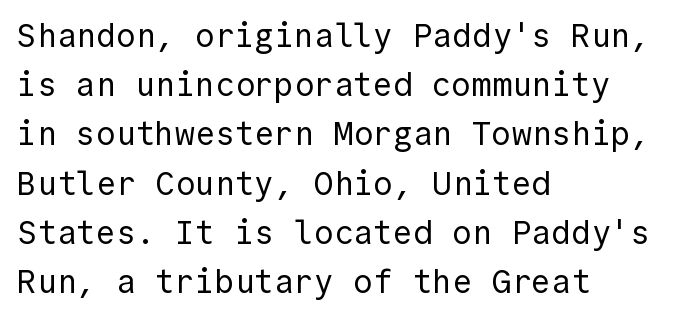
Line beginnings align vertically; line endings do not. If you measured baseline to baseline, you'd find a middling distance. This rendering features lettering with no underline. Check where the strokes stop: nothing finishes them off — pure sans. A typesetter would call this zero additional tracking.
